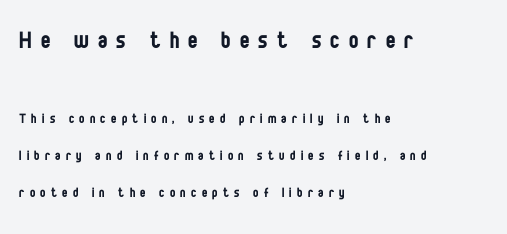
{"serif": "no", "italic": "no", "bold": "no", "weight": "regular", "width": "condensed", "stroke_contrast": "low", "x_height": "large", "monospaced": "no", "underline": "no", "align": "left", "line_spacing": "loose", "line_spacing_ratio": 2.31, "letter_spacing": "wide", "letter_spacing_em": 0.33, "larger_block": "first", "size_ratio": 1.75, "glyph_px": 28}
